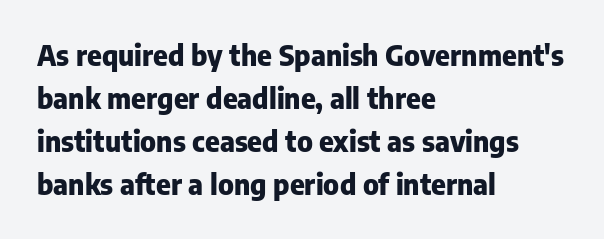
{"serif": "no", "italic": "no", "bold": "yes", "weight": "heavy", "width": "normal", "stroke_contrast": "low", "x_height": "medium", "monospaced": "no", "underline": "no", "align": "left", "line_spacing": "normal", "line_spacing_ratio": 1.53, "letter_spacing": "normal", "letter_spacing_em": 0.0, "glyph_px": 28}
